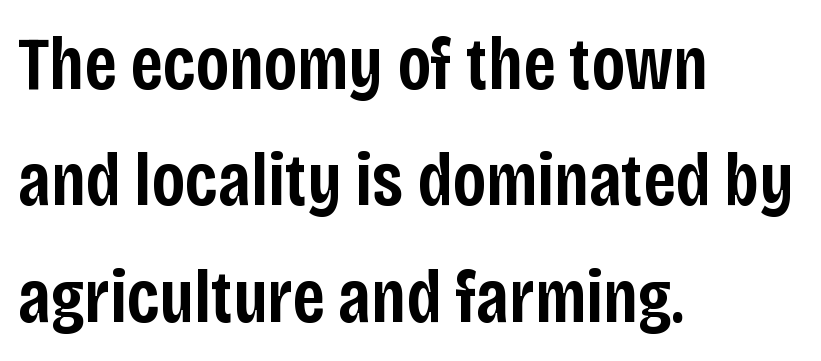
Q: Is the text bold? A: Semi-bold.
Q: Is the text italic (slanted)? A: No, it is upright.
Q: Is the typeface a serif or a sans-serif typeface? A: Sans-serif.
Q: Is the text underlined? A: No.
Q: How is the paragraph aligned? A: Left-aligned.
Q: Is the spacing between letters normal or unusually wide? A: Normal.
Q: Is the spacing between lines tight, normal or loose? A: Normal.
Q: Width (condensed, normal, or wide)? A: Condensed.
Q: Stroke contrast? A: Low.
Q: x-height? A: Large.
Q: Monospaced? A: No.
